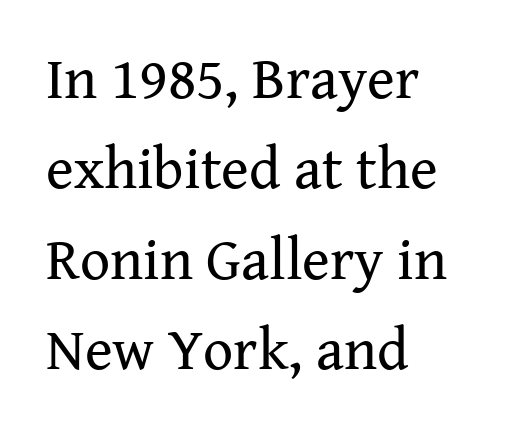
{"serif": "yes", "italic": "no", "bold": "no", "weight": "regular", "width": "normal", "stroke_contrast": "medium", "x_height": "medium", "monospaced": "no", "underline": "no", "align": "left", "line_spacing": "normal", "line_spacing_ratio": 1.53, "letter_spacing": "normal", "letter_spacing_em": 0.0, "glyph_px": 59}
